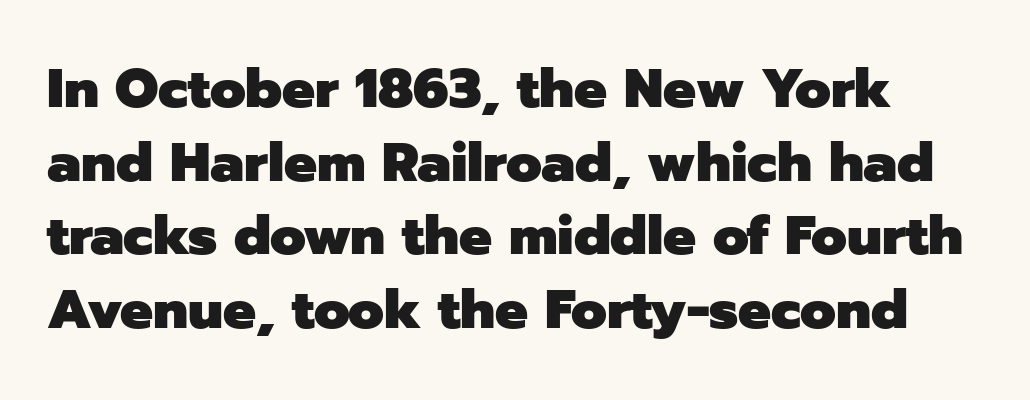
{"serif": "no", "italic": "no", "bold": "yes", "weight": "heavy", "width": "normal", "stroke_contrast": "low", "x_height": "medium", "monospaced": "no", "underline": "no", "line_spacing": "normal", "line_spacing_ratio": 1.34, "letter_spacing": "normal", "letter_spacing_em": 0.0, "glyph_px": 55}
